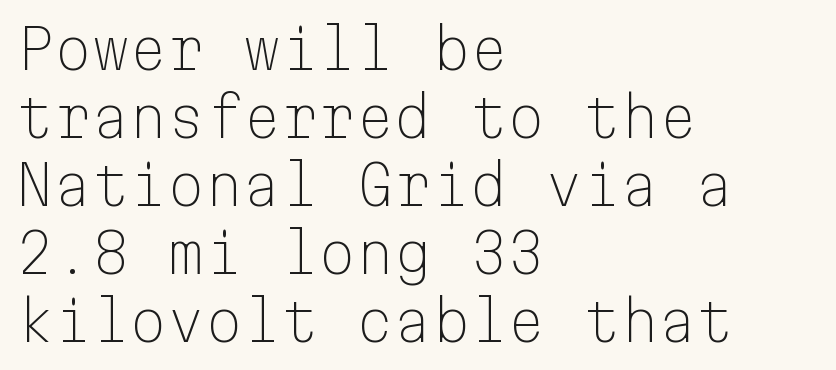
The image shows 54 px light sans-serif type, upright, monospaced; set left-aligned, normal line spacing (1.26x), normal letter spacing, not underlined; low stroke contrast and a medium x-height.
